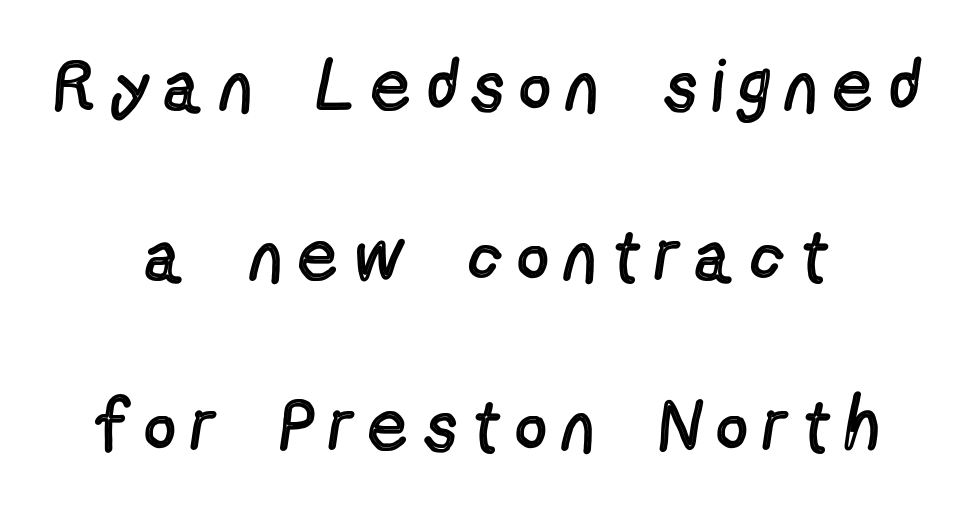
{"serif": "no", "bold": "no", "weight": "regular", "width": "condensed", "x_height": "medium", "monospaced": "no", "underline": "no", "align": "center", "line_spacing": "loose", "line_spacing_ratio": 2.33, "letter_spacing": "wide", "letter_spacing_em": 0.25, "glyph_px": 73}
